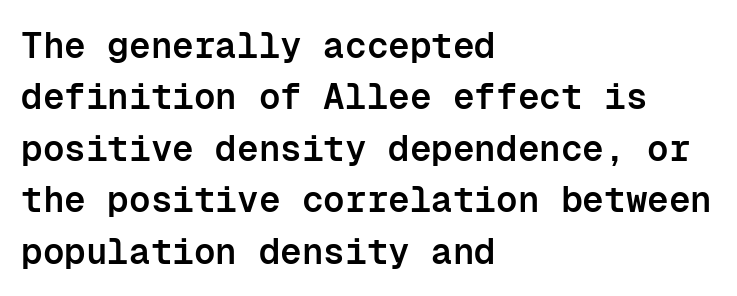
The space beneath each line is pristine and unruled. This sample keeps an unexceptional amount of space between lines. Typesetter's note: demi weight, one step under bold. Is the letter spacing exaggerated? No — it looks like the ordinary default. Italic? Not at all — the glyphs are vertical. This sample has the even, mechanical cadence of fixed-width lettering.
